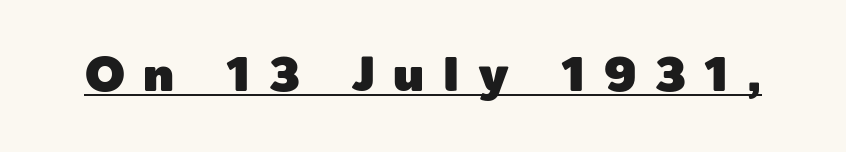
{"serif": "no", "italic": "no", "width": "normal", "x_height": "medium", "monospaced": "no", "underline": "yes", "letter_spacing": "wide", "letter_spacing_em": 0.39, "glyph_px": 48}
